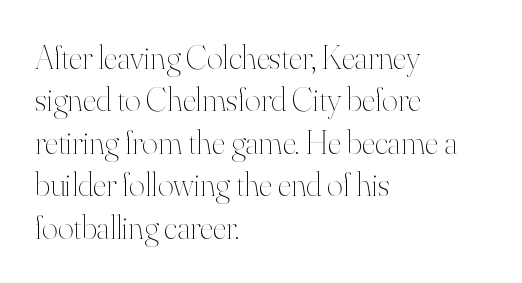
The image shows 34 px thin type, upright; set left-aligned, normal line spacing (1.25x), normal letter spacing, not underlined; high stroke contrast and a small x-height.
